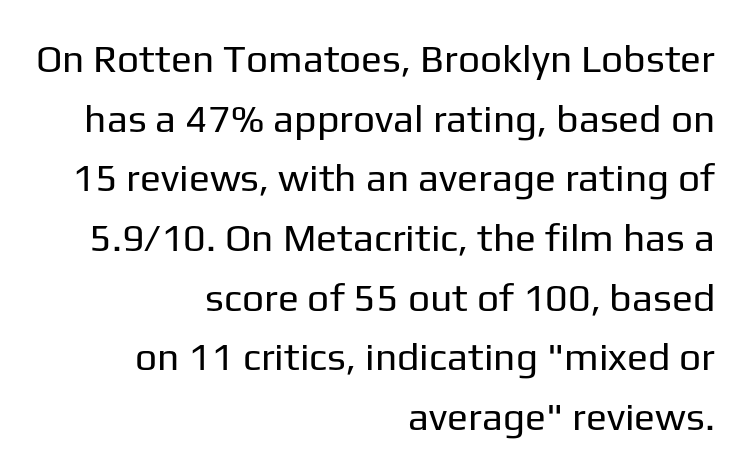
{"serif": "no", "italic": "no", "bold": "no", "weight": "regular", "width": "normal", "stroke_contrast": "low", "x_height": "medium", "monospaced": "no", "underline": "no", "align": "right", "line_spacing": "normal", "line_spacing_ratio": 1.53, "letter_spacing": "normal", "letter_spacing_em": 0.0, "glyph_px": 39}
